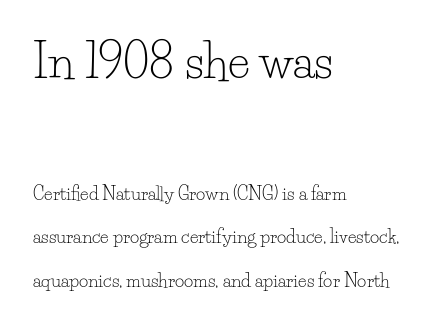
{"serif": "yes", "italic": "no", "bold": "no", "weight": "light", "width": "normal", "stroke_contrast": "low", "x_height": "small", "monospaced": "no", "underline": "no", "align": "left", "line_spacing": "loose", "line_spacing_ratio": 2.43, "letter_spacing": "normal", "letter_spacing_em": 0.0, "larger_block": "first", "size_ratio": 2.56, "glyph_px": 46}
